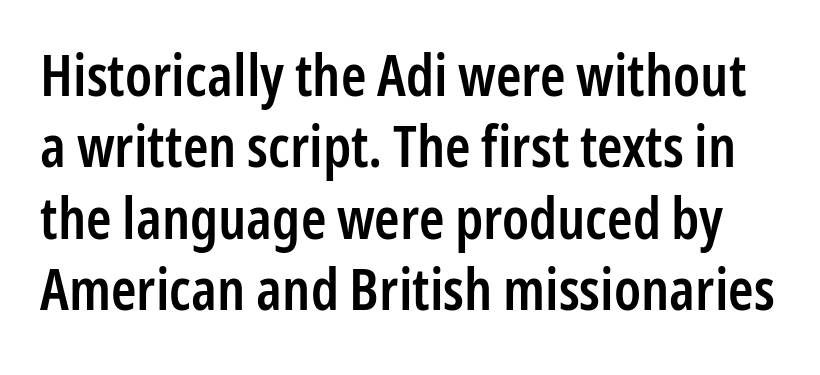
{"serif": "no", "italic": "no", "bold": "semi", "weight": "semibold", "width": "condensed", "stroke_contrast": "low", "x_height": "medium", "monospaced": "no", "underline": "no", "line_spacing_ratio": 1.23, "letter_spacing": "normal", "letter_spacing_em": 0.0, "glyph_px": 58}
